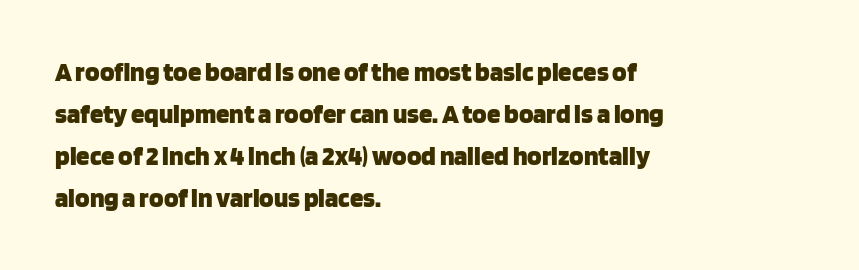
Nothing unusual about the tracking: characters are spaced as the font intends. Layout note: lines flush left. Does the lettering tilt? It doesn't — this is upright. The characters look thick and weighty, a clear bold. If you measured baseline to baseline, you'd find a middling distance. Underlining? Definitely not there.
